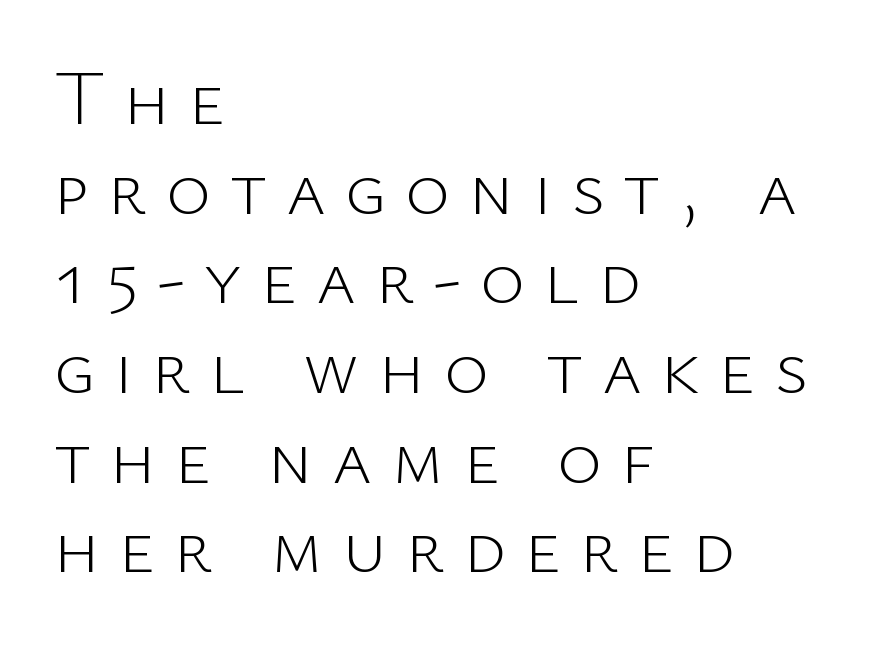
Q: Is the text bold? A: No.
Q: Is the text italic (slanted)? A: No, it is upright.
Q: Is the typeface a serif or a sans-serif typeface? A: Sans-serif.
Q: Is the text underlined? A: No.
Q: How is the paragraph aligned? A: Left-aligned.
Q: Is the spacing between letters normal or unusually wide? A: Unusually wide.
Q: Width (condensed, normal, or wide)? A: Normal.
Q: Stroke contrast? A: Low.
Q: x-height? A: Medium.
Q: Monospaced? A: No.
